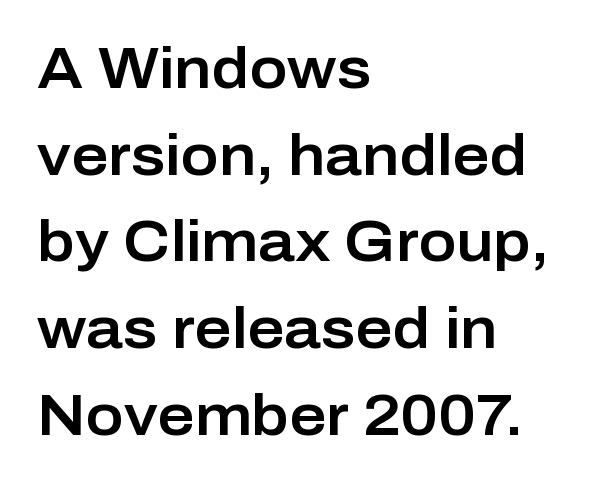
Q: Is the text italic (slanted)? A: No, it is upright.
Q: Is the typeface a serif or a sans-serif typeface? A: Sans-serif.
Q: Is the text underlined? A: No.
Q: How is the paragraph aligned? A: Left-aligned.
Q: Is the spacing between letters normal or unusually wide? A: Normal.
Q: Is the spacing between lines tight, normal or loose? A: Normal.
Q: Width (condensed, normal, or wide)? A: Normal.
Q: Stroke contrast? A: Low.
Q: x-height? A: Medium.
Q: Monospaced? A: No.
